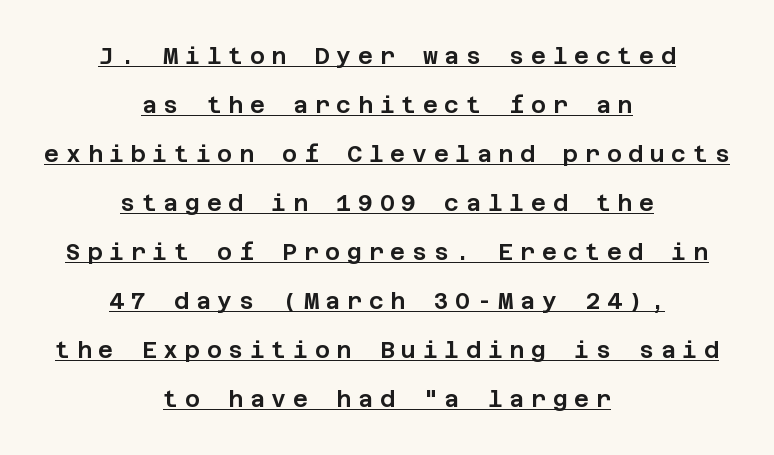
{"italic": "no", "underline": "yes", "align": "center", "line_spacing": "loose", "line_spacing_ratio": 2.13, "letter_spacing": "wide", "letter_spacing_em": 0.29, "glyph_px": 23}
